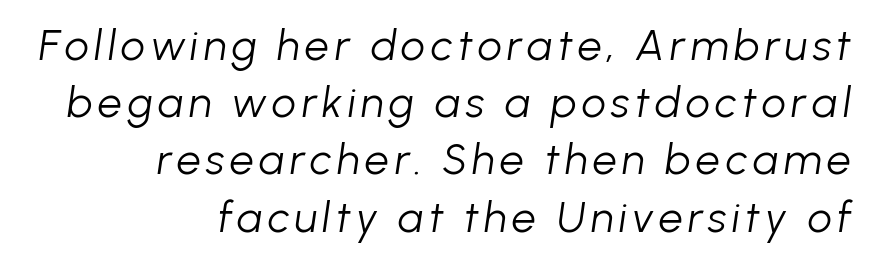
Looking at the ascenders, they clearly lean. Heaviness? Minimal to ordinary, like unemphasized prose. This sample is right-justified, so line beginnings fall wherever the words allow. Lines of text with bare space underneath. Leading: standard. These lines are rendered in a variable-pitch font.
